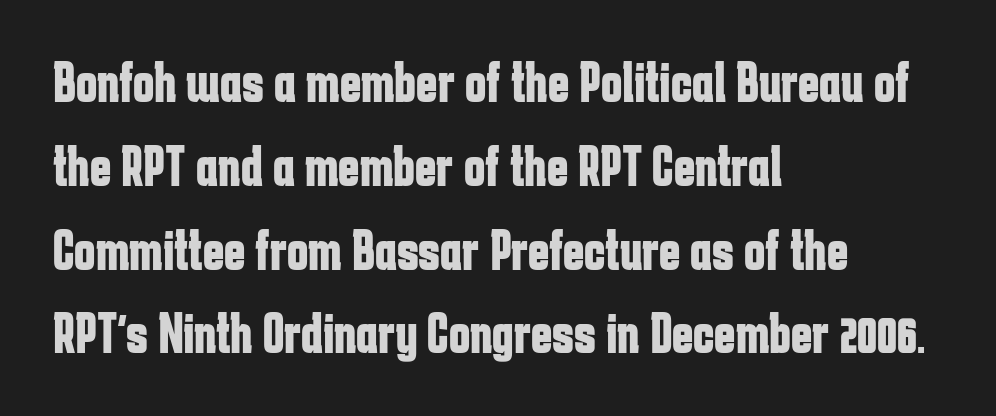
{"serif": "no", "italic": "no", "bold": "yes", "weight": "bold", "width": "condensed", "stroke_contrast": "low", "x_height": "medium", "monospaced": "no", "underline": "no", "align": "left", "line_spacing": "normal", "line_spacing_ratio": 1.47, "letter_spacing": "normal", "letter_spacing_em": 0.0, "glyph_px": 57}
